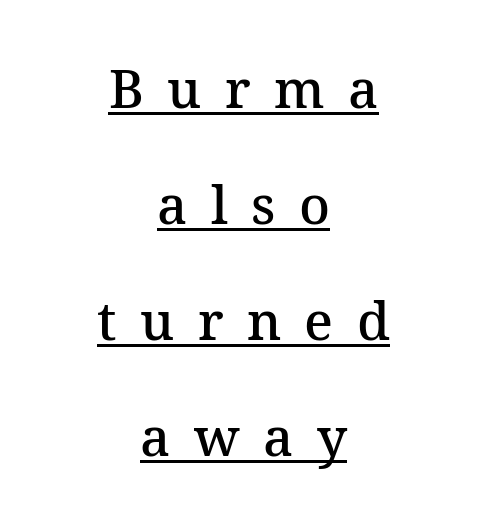
{"serif": "yes", "italic": "no", "bold": "semi", "weight": "semibold", "width": "normal", "stroke_contrast": "medium", "x_height": "medium", "monospaced": "no", "underline": "yes", "align": "center", "line_spacing": "loose", "line_spacing_ratio": 2.19, "letter_spacing": "wide", "letter_spacing_em": 0.44, "glyph_px": 53}
